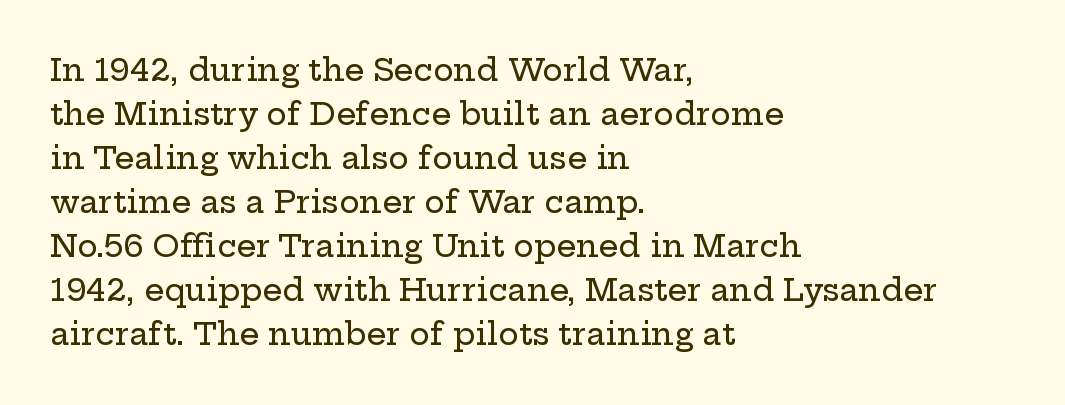
{"serif": "yes", "italic": "no", "width": "wide", "stroke_contrast": "low", "x_height": "medium", "monospaced": "no", "underline": "no", "align": "left", "line_spacing": "normal", "line_spacing_ratio": 1.42, "letter_spacing": "normal", "letter_spacing_em": 0.0, "glyph_px": 31}
